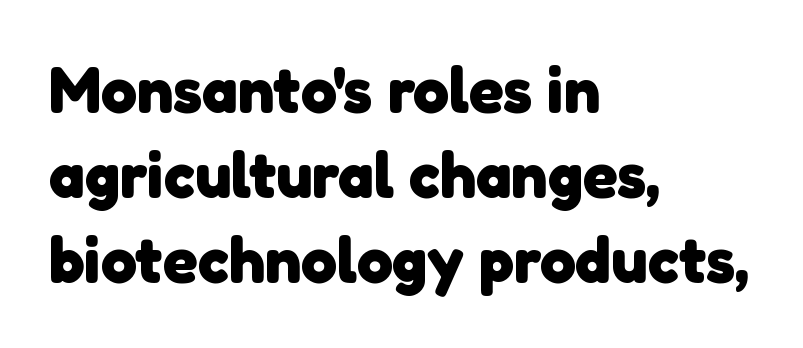
Q: Is the text bold? A: Yes.
Q: Is the typeface a serif or a sans-serif typeface? A: Sans-serif.
Q: Is the text underlined? A: No.
Q: How is the paragraph aligned? A: Left-aligned.
Q: Is the spacing between letters normal or unusually wide? A: Normal.
Q: Is the spacing between lines tight, normal or loose? A: Normal.
Q: Width (condensed, normal, or wide)? A: Normal.
Q: Stroke contrast? A: Low.
Q: x-height? A: Medium.
Q: Monospaced? A: No.
